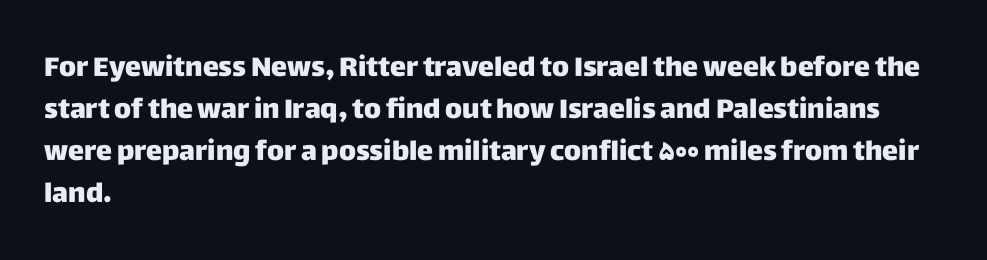
{"italic": "no", "underline": "no", "align": "left", "line_spacing": "normal", "line_spacing_ratio": 1.55, "letter_spacing": "normal", "letter_spacing_em": 0.0, "glyph_px": 27}
